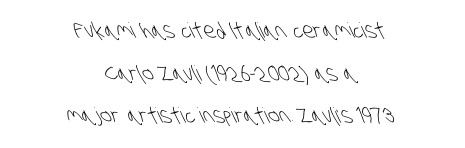
{"bold": "no", "underline": "no", "align": "center", "line_spacing": "loose", "line_spacing_ratio": 2.03, "letter_spacing": "normal", "letter_spacing_em": 0.0, "glyph_px": 21}
